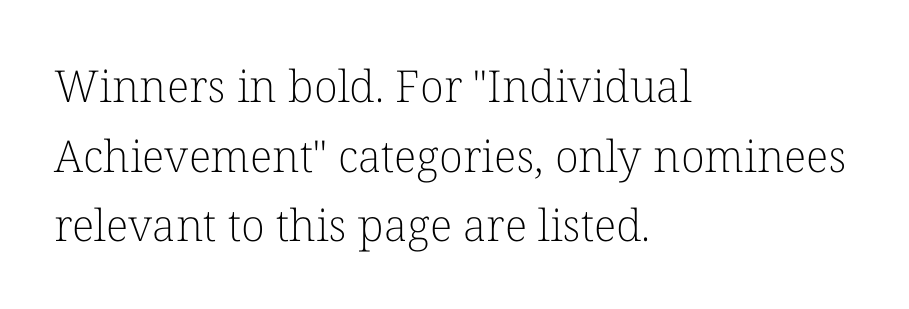
Q: Is the text bold? A: No.
Q: Is the text italic (slanted)? A: No, it is upright.
Q: Is the typeface a serif or a sans-serif typeface? A: Serif.
Q: Is the text underlined? A: No.
Q: How is the paragraph aligned? A: Left-aligned.
Q: Is the spacing between letters normal or unusually wide? A: Normal.
Q: Is the spacing between lines tight, normal or loose? A: Normal.
Q: Width (condensed, normal, or wide)? A: Normal.
Q: Stroke contrast? A: Low.
Q: x-height? A: Medium.
Q: Monospaced? A: No.
